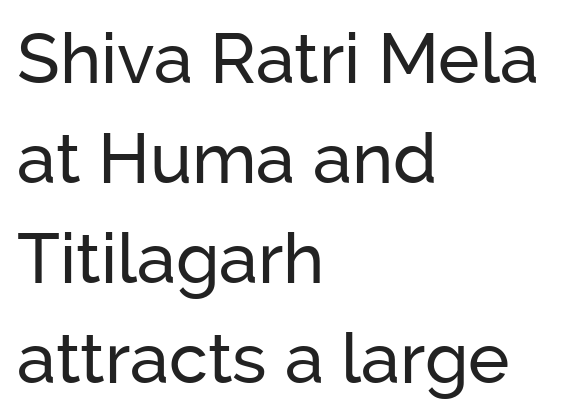
{"serif": "no", "italic": "no", "width": "normal", "stroke_contrast": "low", "x_height": "medium", "monospaced": "no", "underline": "no", "align": "left", "line_spacing": "normal", "line_spacing_ratio": 1.43, "letter_spacing": "normal", "letter_spacing_em": 0.0, "glyph_px": 70}
